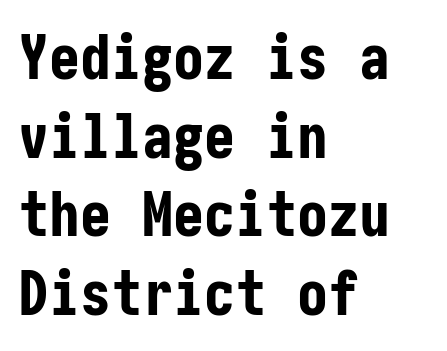
{"serif": "no", "italic": "no", "bold": "yes", "weight": "bold", "width": "condensed", "stroke_contrast": "low", "x_height": "medium", "underline": "no", "align": "left", "line_spacing": "normal", "line_spacing_ratio": 1.27, "letter_spacing": "normal", "letter_spacing_em": 0.0, "glyph_px": 62}
